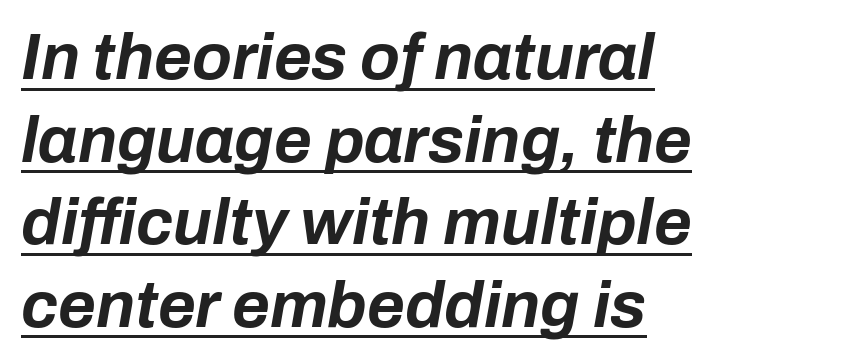
The image shows 65 px bold type, italic (leaning right); set left-aligned, normal line spacing (1.27x), normal letter spacing, underlined; low stroke contrast and a medium x-height.
